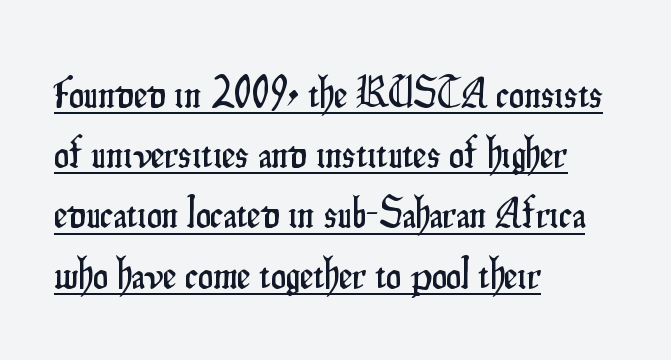
Q: Is the text italic (slanted)? A: No, it is upright.
Q: Is the typeface a serif or a sans-serif typeface? A: Sans-serif.
Q: Is the text underlined? A: Yes.
Q: How is the paragraph aligned? A: Left-aligned.
Q: Is the spacing between letters normal or unusually wide? A: Normal.
Q: Is the spacing between lines tight, normal or loose? A: Normal.
Q: Width (condensed, normal, or wide)? A: Condensed.
Q: Stroke contrast? A: Low.
Q: x-height? A: Small.
Q: Monospaced? A: No.
